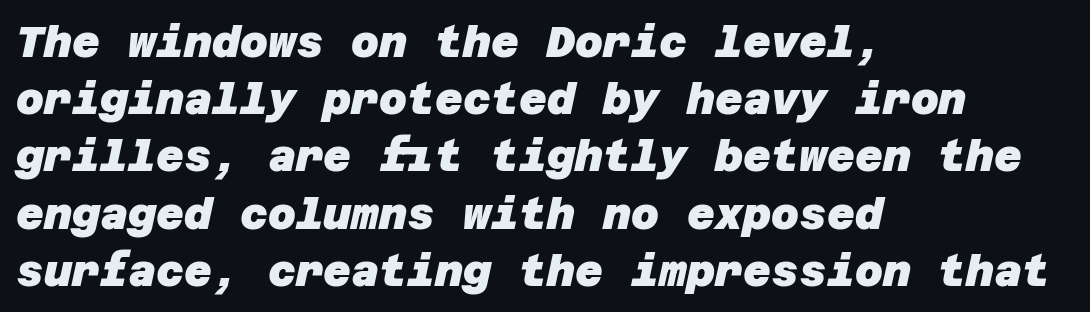
The lines sit at an ordinary, default distance from one another. Visually the block forms a straight wall on the left and a jagged coastline on the right. Underline: absent. Letter spacing: default. No feet cap the strokes, marking this as sans-serif type. Chunky letters — that's bold for sure.
